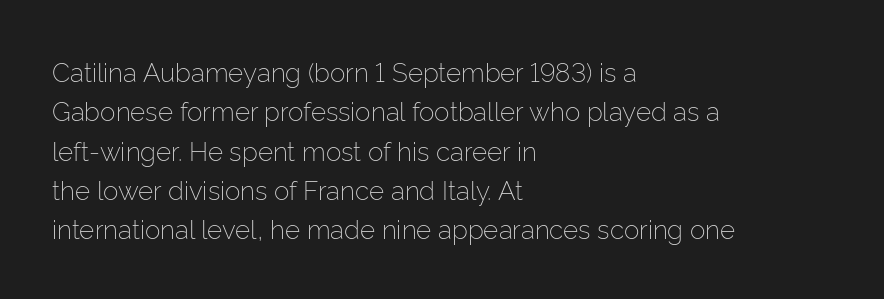
The image shows 26 px text type, upright; set left-aligned, normal line spacing (1.51x), normal letter spacing, not underlined.
